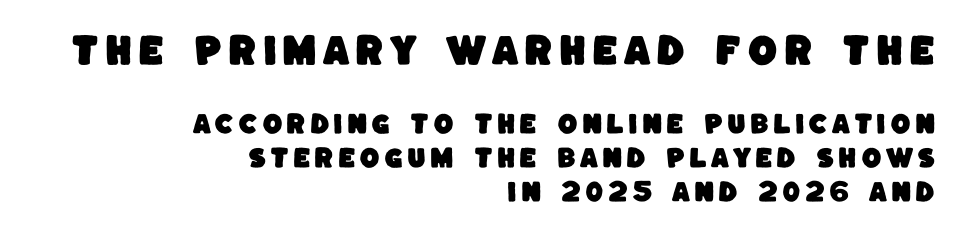
Nobody drew a line under any word here. Vertically, the passage feels balanced, rows spaced as you'd expect. Spacing verdict: proportional, widths tailored to each character. Nope, no serifs anywhere on these letters.
